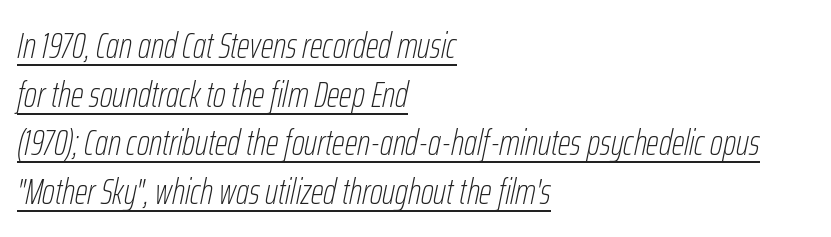
Reading down the column, the eye jumps a familiar distance to each next line. One-word summary of the alignment: left. The letterforms sit at book weight or below. Rendered with sloped, italic letterforms. These lines are rendered in a variable-pitch font.
